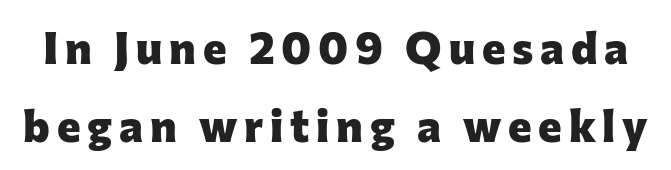
{"serif": "no", "italic": "no", "bold": "yes", "weight": "heavy", "width": "normal", "stroke_contrast": "low", "x_height": "medium", "monospaced": "no", "underline": "no", "line_spacing_ratio": 1.73, "glyph_px": 45}
